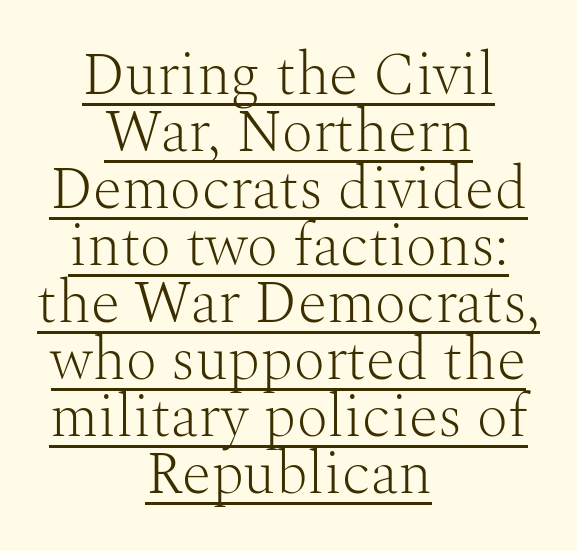
Q: Is the text bold? A: No.
Q: Is the text italic (slanted)? A: No, it is upright.
Q: Is the typeface a serif or a sans-serif typeface? A: Serif.
Q: Is the text underlined? A: Yes.
Q: How is the paragraph aligned? A: Centered.
Q: Is the spacing between letters normal or unusually wide? A: Normal.
Q: Is the spacing between lines tight, normal or loose? A: Tight.
Q: Width (condensed, normal, or wide)? A: Normal.
Q: Stroke contrast? A: Medium.
Q: x-height? A: Medium.
Q: Monospaced? A: No.
